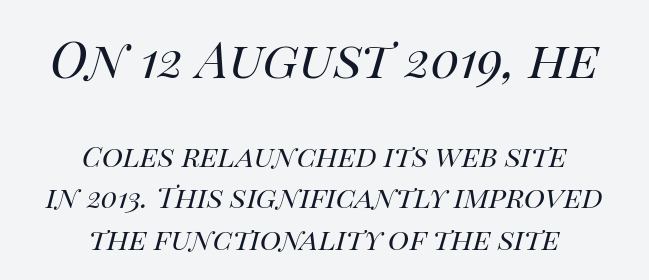
The image shows 51 px regular-weight type, italic (leaning right); set centered, normal line spacing (1.42x), normal letter spacing, not underlined; the first (top) block is 1.76x larger; high stroke contrast and a large x-height.
